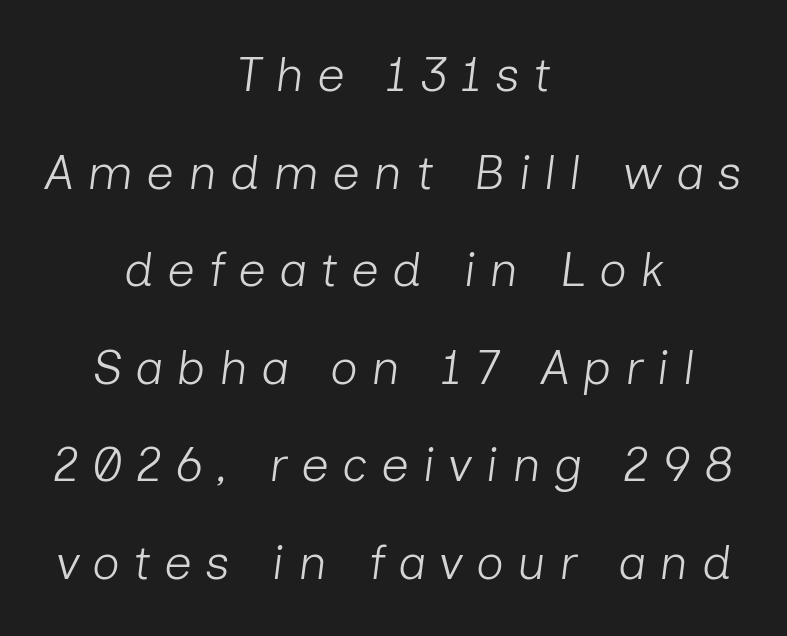
Q: Is the text bold? A: No.
Q: Is the text italic (slanted)? A: Yes, it leans right by about 7 degrees.
Q: Is the text underlined? A: No.
Q: How is the paragraph aligned? A: Centered.
Q: Is the spacing between letters normal or unusually wide? A: Unusually wide.
Q: Is the spacing between lines tight, normal or loose? A: Loose.
Q: Width (condensed, normal, or wide)? A: Normal.
Q: Stroke contrast? A: Low.
Q: x-height? A: Medium.
Q: Monospaced? A: No.
